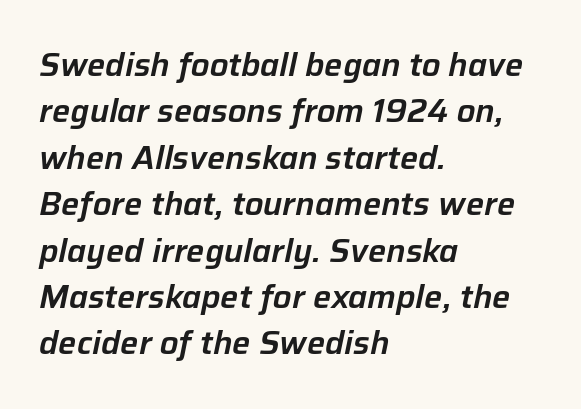
Emphasis-style slanted type is in use. The lines are quadded left. Letters rest on an invisible, unmarked baseline. The passage shown is typed in a proportional face where columns would drift. This rendering leaves character spacing at its baseline value. Each new line begins a customary step beneath the previous one.
